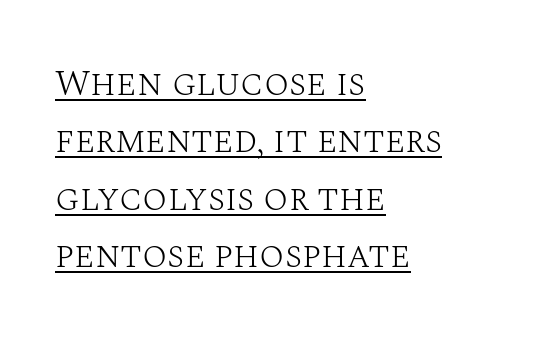
The image shows 37 px light serif type, upright; set left-aligned, normal line spacing (1.55x), normal letter spacing, underlined; medium stroke contrast and a large x-height.
